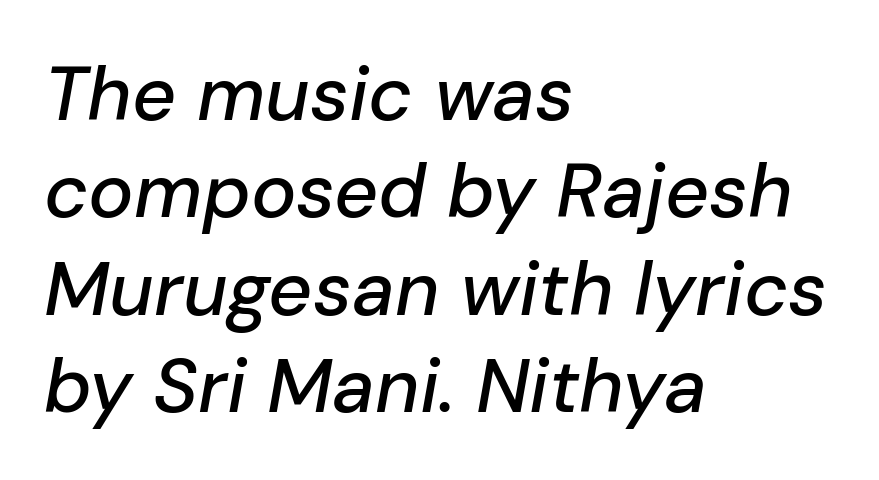
Layout note: lines flush left. The passage shown has conventional tracking throughout. Descenders are the only things crossing below the line. Italic? Definitely — the glyphs are oblique. This sample has the flowing, uneven cadence of proportional lettering. Leading: standard.
